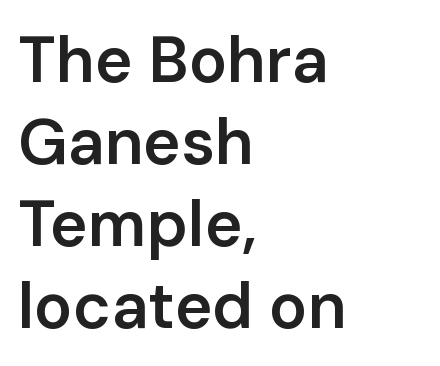
The paragraph has a hard left edge and a soft right edge. Type style note: lacks serifs. The letterforms sit shoulder to shoulder at normal distance. Decoration check: the copy has no underline.
